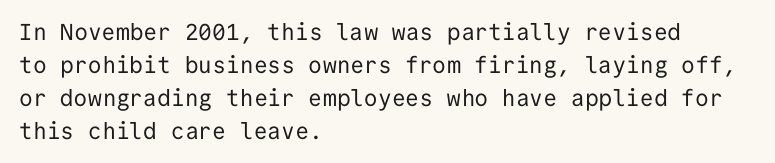
The image shows 23 px text type, upright; set left-aligned, normal line spacing (1.43x), normal letter spacing, not underlined.
